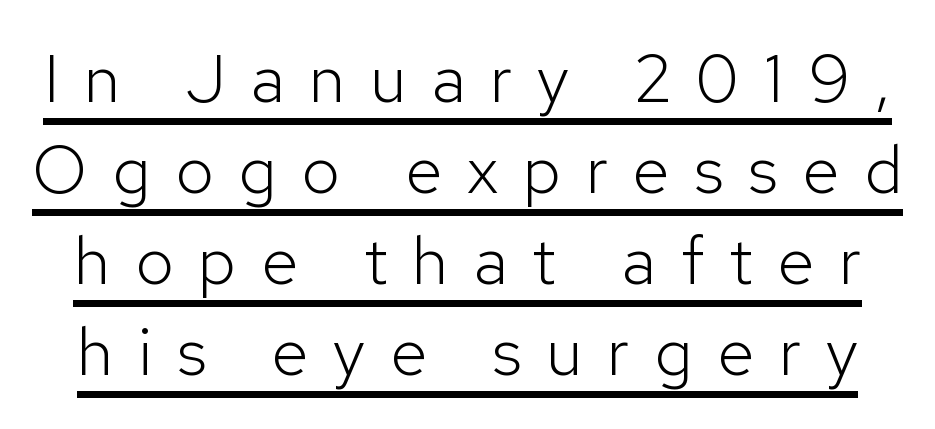
Upright lettering throughout. Stem width sits at or under what a default text font uses. Does the leading feel generous? No, just average. Looks like someone drew a line under every word here.
